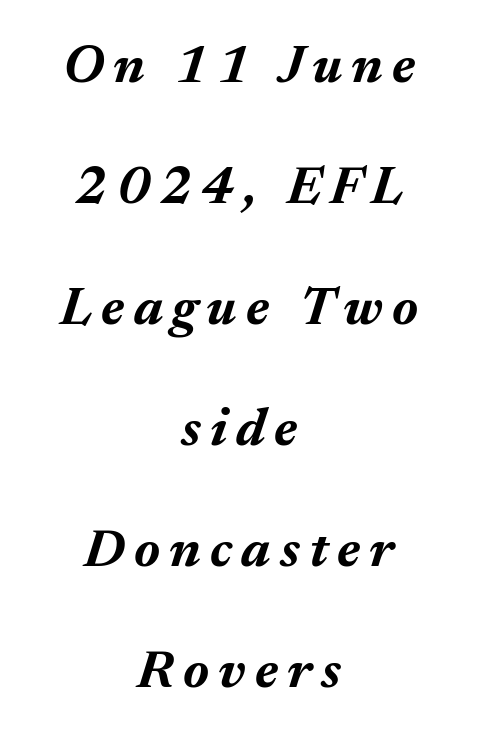
{"italic": "yes", "lean": "right", "slant_degrees": 17, "bold": "yes", "weight": "bold", "width": "normal", "stroke_contrast": "medium", "x_height": "medium", "monospaced": "no", "underline": "no", "align": "center", "line_spacing": "loose", "line_spacing_ratio": 2.24, "glyph_px": 54}
